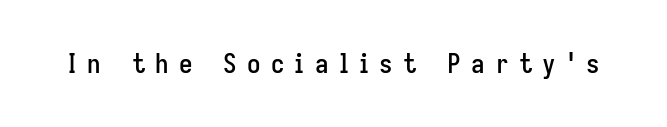
The image shows 27 px text type, upright; set unusually wide letter spacing (+0.38 em), not underlined.
